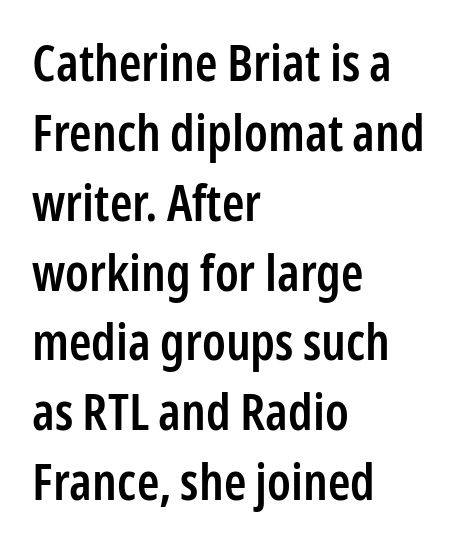
{"serif": "no", "italic": "no", "bold": "semi", "weight": "semibold", "width": "condensed", "stroke_contrast": "low", "x_height": "medium", "monospaced": "no", "underline": "no", "align": "left", "line_spacing": "normal", "line_spacing_ratio": 1.37, "letter_spacing": "normal", "letter_spacing_em": 0.0, "glyph_px": 51}
